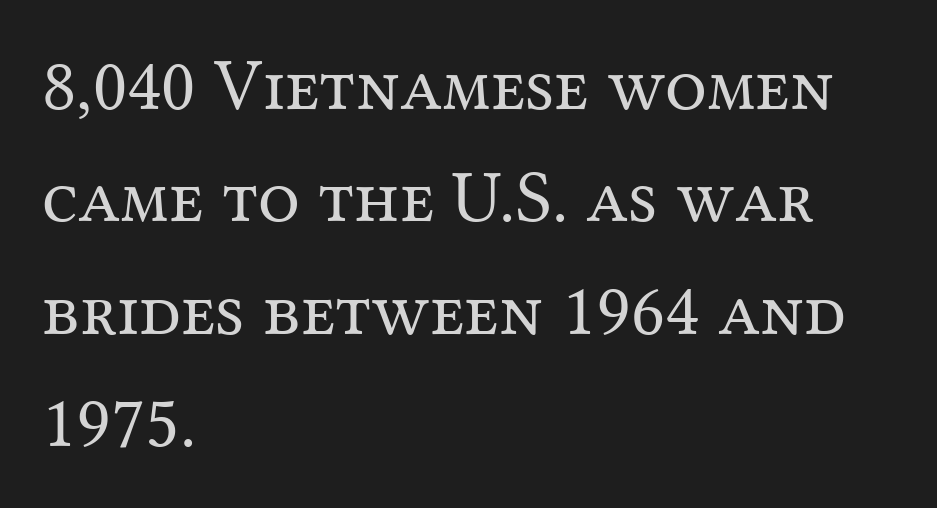
Note the varied advance widths — an 'i' is clearly narrower than an 'm'. Short and long lines alike share a common starting point at left. Characters remain perfectly vertical along every line. Stroke thickness stays within the range of a standard reading face or lighter. A typesetter would call this leading conventional body-copy spacing.
